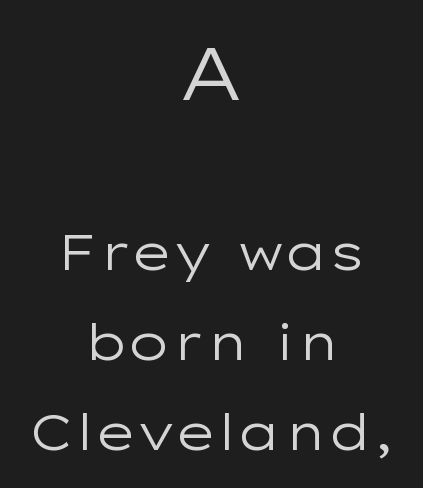
Check the space under the baseline: it is left empty. The font is comparable to plain body text, perhaps lighter. I'd call this a sans setting — the letters go barefoot. A typesetter would call this proportional, since set widths differ per character.
